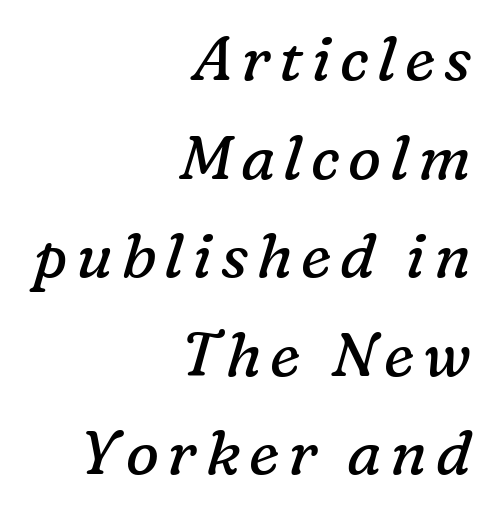
Is this a fixed-width face? No — the glyphs have proportional, varying widths. The baseline area is clear. Stems and bowls with no extra thickness — not bold. The rendering shows small feet on the letterforms — a serif design.
